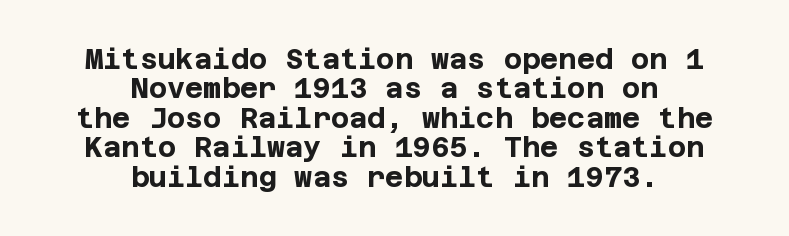
Q: Is the text bold? A: Yes.
Q: Is the text italic (slanted)? A: No, it is upright.
Q: Is the typeface a serif or a sans-serif typeface? A: Sans-serif.
Q: Is the text underlined? A: No.
Q: How is the paragraph aligned? A: Centered.
Q: Is the spacing between letters normal or unusually wide? A: Normal.
Q: Is the spacing between lines tight, normal or loose? A: Tight.
Q: Width (condensed, normal, or wide)? A: Normal.
Q: Stroke contrast? A: Low.
Q: x-height? A: Large.
